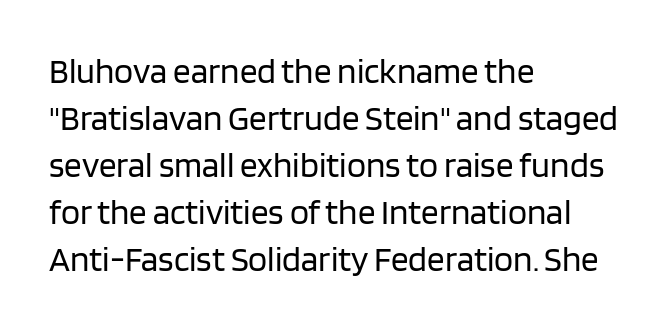
A light-to-regular cut is what we see here. The zone under the glyphs is completely vacant. I'd call this a sans setting — the letters go barefoot. What's the leading like? Ordinary, nothing unusual. Characters follow at the spacing the type designer built in.
